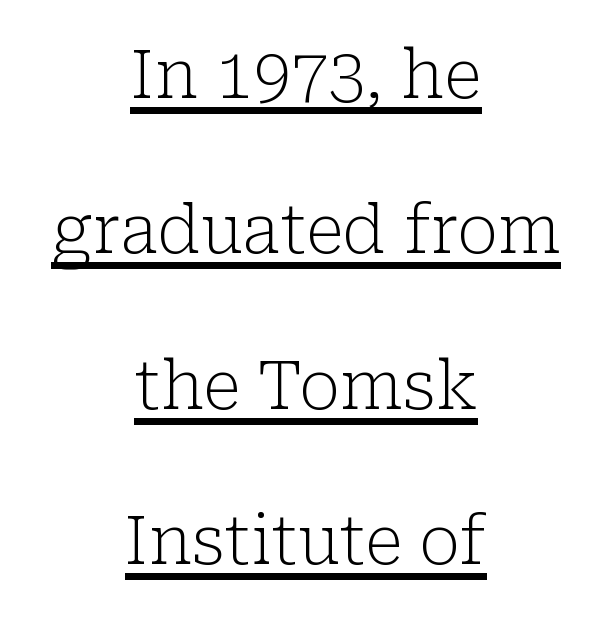
Q: Is the text bold? A: No.
Q: Is the text italic (slanted)? A: No, it is upright.
Q: Is the typeface a serif or a sans-serif typeface? A: Serif.
Q: Is the text underlined? A: Yes.
Q: How is the paragraph aligned? A: Centered.
Q: Is the spacing between letters normal or unusually wide? A: Normal.
Q: Is the spacing between lines tight, normal or loose? A: Loose.
Q: Width (condensed, normal, or wide)? A: Normal.
Q: Stroke contrast? A: Low.
Q: x-height? A: Medium.
Q: Monospaced? A: No.
